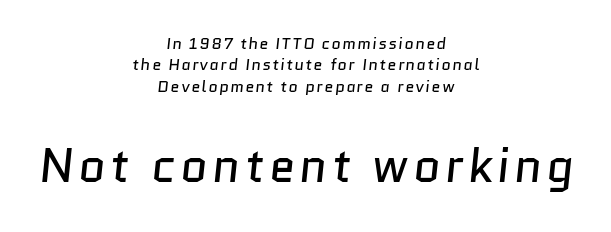
Q: Is the text bold? A: No.
Q: Is the typeface a serif or a sans-serif typeface? A: Sans-serif.
Q: Is the text underlined? A: No.
Q: How is the paragraph aligned? A: Centered.
Q: Is the spacing between lines tight, normal or loose? A: Normal.
Q: Which block of text is set in a larger size, the first (top) or the second (bottom)? A: The second (bottom) one.
Q: Width (condensed, normal, or wide)? A: Normal.
Q: Stroke contrast? A: Low.
Q: x-height? A: Medium.
Q: Monospaced? A: No.
